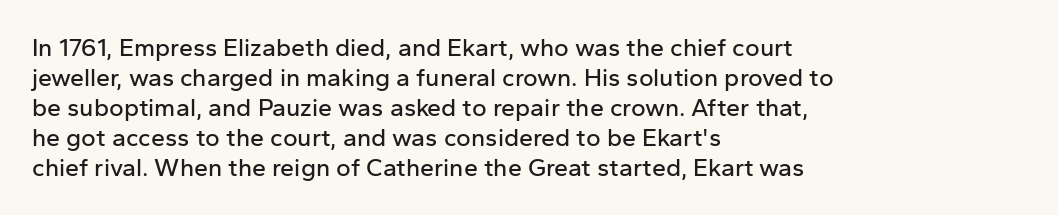
Italic? Not at all — the glyphs are vertical. Only glyphs here, with clear space below each row. Does the copy run flush right? No — it runs flush left. The letters sit at their default tracking, neither squeezed nor spread.
